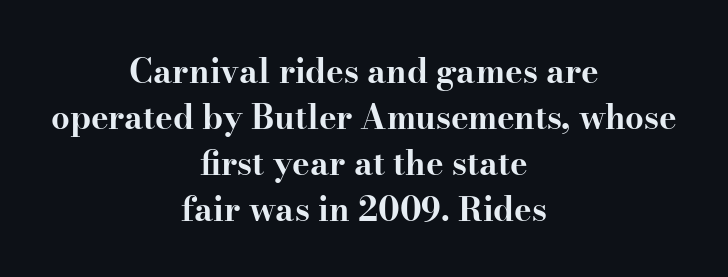
Q: Is the text bold? A: Yes.
Q: Is the text italic (slanted)? A: No, it is upright.
Q: Is the typeface a serif or a sans-serif typeface? A: Serif.
Q: Is the text underlined? A: No.
Q: How is the paragraph aligned? A: Centered.
Q: Is the spacing between letters normal or unusually wide? A: Normal.
Q: Is the spacing between lines tight, normal or loose? A: Normal.
Q: Width (condensed, normal, or wide)? A: Wide.
Q: Stroke contrast? A: High.
Q: x-height? A: Small.
Q: Monospaced? A: No.
